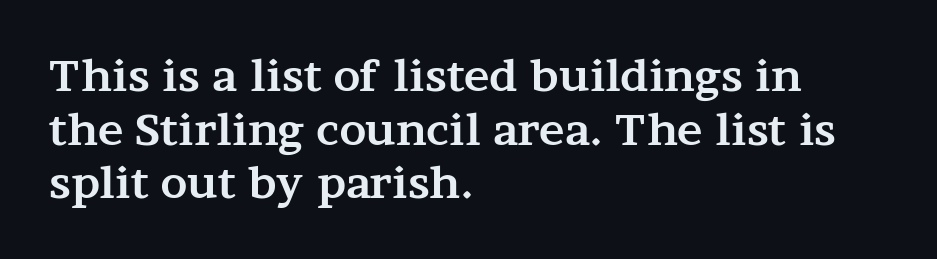
Q: Is the text bold? A: Yes.
Q: Is the text italic (slanted)? A: No, it is upright.
Q: Is the typeface a serif or a sans-serif typeface? A: Serif.
Q: Is the text underlined? A: No.
Q: How is the paragraph aligned? A: Left-aligned.
Q: Is the spacing between letters normal or unusually wide? A: Normal.
Q: Is the spacing between lines tight, normal or loose? A: Normal.
Q: Width (condensed, normal, or wide)? A: Wide.
Q: Stroke contrast? A: Medium.
Q: x-height? A: Medium.
Q: Monospaced? A: No.
